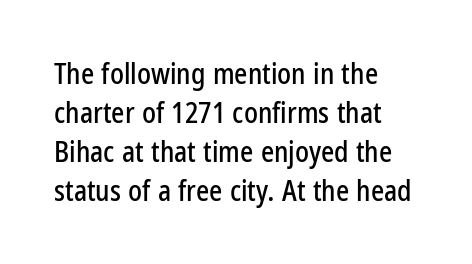
Q: Is the text italic (slanted)? A: No, it is upright.
Q: Is the typeface a serif or a sans-serif typeface? A: Sans-serif.
Q: Is the text underlined? A: No.
Q: How is the paragraph aligned? A: Left-aligned.
Q: Is the spacing between letters normal or unusually wide? A: Normal.
Q: Is the spacing between lines tight, normal or loose? A: Normal.
Q: Width (condensed, normal, or wide)? A: Condensed.
Q: Stroke contrast? A: Low.
Q: x-height? A: Medium.
Q: Monospaced? A: No.
